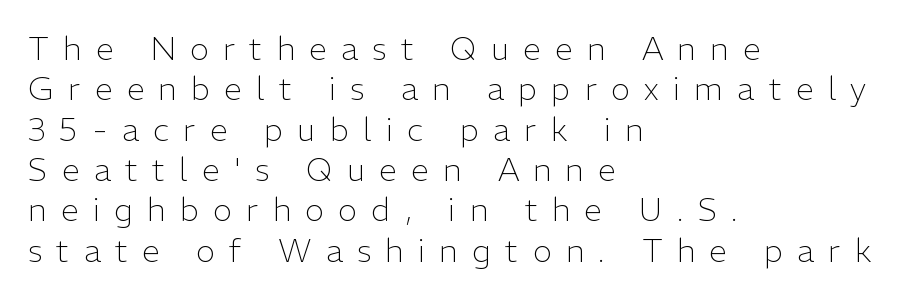
Q: Is the text bold? A: No.
Q: Is the text italic (slanted)? A: No, it is upright.
Q: Is the typeface a serif or a sans-serif typeface? A: Sans-serif.
Q: Is the text underlined? A: No.
Q: How is the paragraph aligned? A: Left-aligned.
Q: Is the spacing between letters normal or unusually wide? A: Unusually wide.
Q: Is the spacing between lines tight, normal or loose? A: Normal.
Q: Width (condensed, normal, or wide)? A: Normal.
Q: Stroke contrast? A: Low.
Q: x-height? A: Medium.
Q: Monospaced? A: No.
